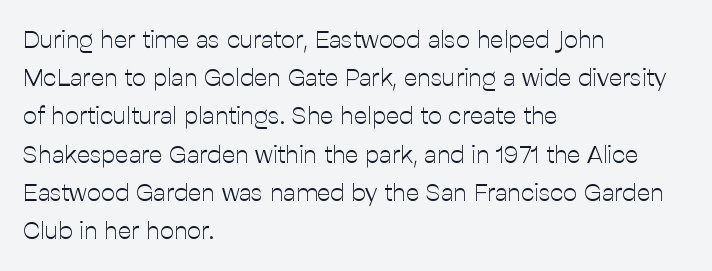
The glyphs are unaccompanied by any horizontal stroke below them. Posture: vertical. These lines keep a tight, regular rhythm from letter to letter. Interline gaps are of average width in this sample. The paragraph shown leans on its left margin.
